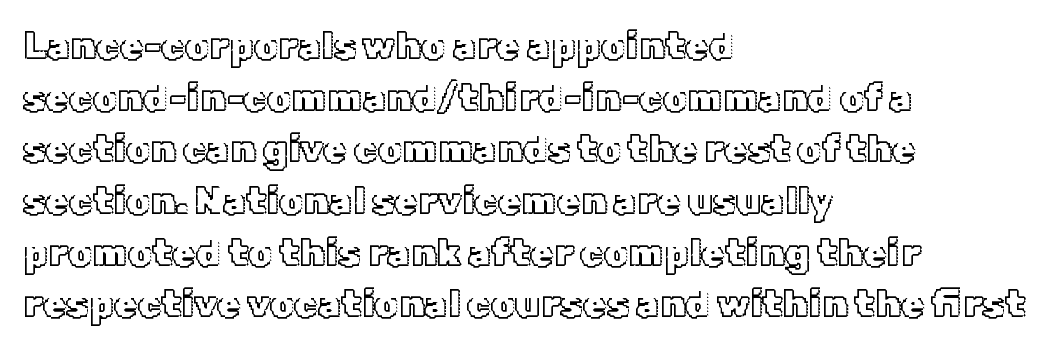
{"italic": "no", "width": "normal", "x_height": "medium", "monospaced": "no", "underline": "no", "align": "left", "line_spacing": "normal", "line_spacing_ratio": 1.36, "letter_spacing": "normal", "letter_spacing_em": 0.0, "glyph_px": 38}
